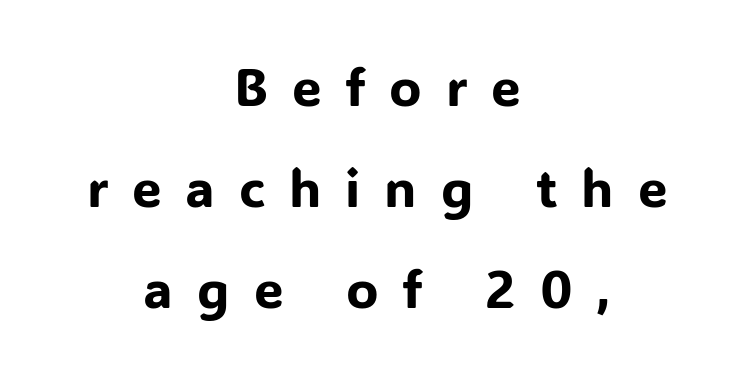
Loose tracking; the words dissolve into strings of separated letters. Rows of type keep a wide berth in the vertical direction. Note the varied advance widths — an 'i' is clearly narrower than an 'm'. The typeface chosen for these lines omits serifs.
